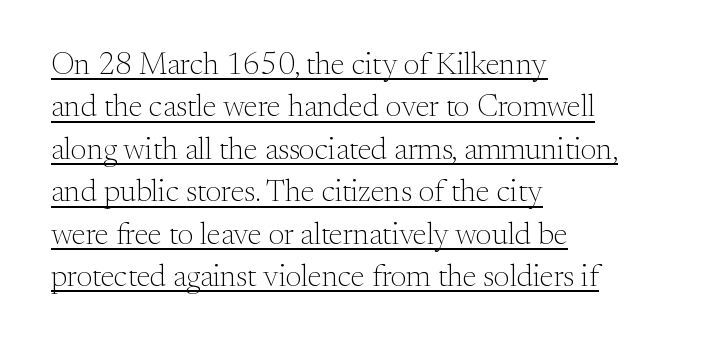
The image shows 31 px light serif type, upright; set left-aligned, normal line spacing (1.37x), normal letter spacing, underlined; medium stroke contrast and a small x-height.
